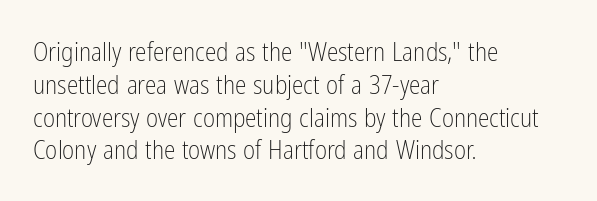
{"italic": "no", "bold": "no", "underline": "no", "align": "left", "line_spacing": "normal", "line_spacing_ratio": 1.26, "letter_spacing": "normal", "letter_spacing_em": 0.0, "glyph_px": 26}
